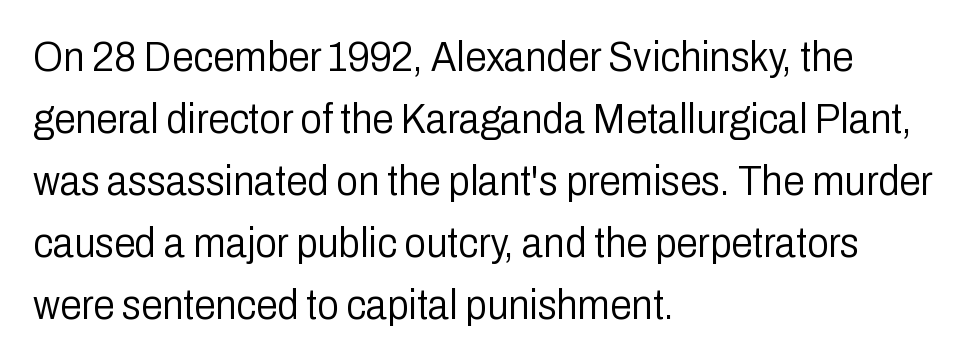
Q: Is the text bold? A: No.
Q: Is the text italic (slanted)? A: No, it is upright.
Q: Is the typeface a serif or a sans-serif typeface? A: Sans-serif.
Q: Is the text underlined? A: No.
Q: How is the paragraph aligned? A: Left-aligned.
Q: Is the spacing between letters normal or unusually wide? A: Normal.
Q: Is the spacing between lines tight, normal or loose? A: Normal.
Q: Width (condensed, normal, or wide)? A: Condensed.
Q: Stroke contrast? A: Low.
Q: x-height? A: Medium.
Q: Monospaced? A: No.
